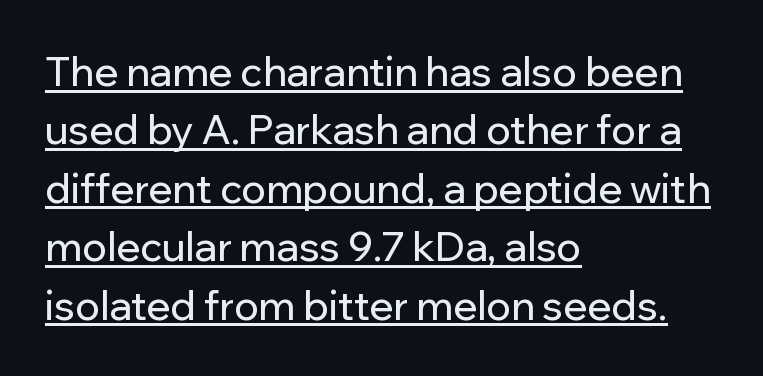
{"serif": "no", "italic": "no", "width": "normal", "stroke_contrast": "low", "x_height": "medium", "monospaced": "no", "underline": "yes", "align": "left", "line_spacing": "normal", "line_spacing_ratio": 1.46, "letter_spacing": "normal", "letter_spacing_em": 0.0, "glyph_px": 40}
